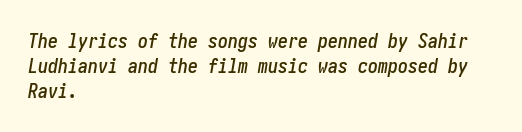
{"italic": "yes", "lean": "right", "slant_degrees": 10, "underline": "no", "align": "left", "line_spacing_ratio": 1.24, "letter_spacing": "normal", "letter_spacing_em": 0.0, "glyph_px": 20}
